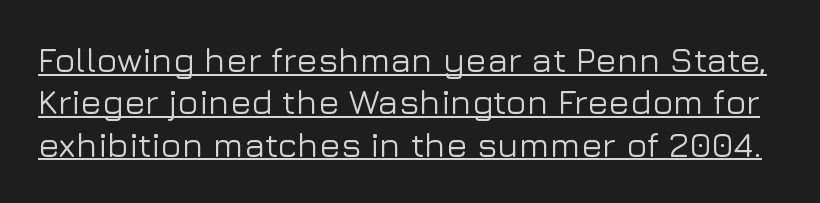
Each line of the rendering has a horizontal stroke beneath the glyphs. Do the letters lean? They stand straight. Spacing between characters is what you'd get straight out of the box. This rendering employs a face without finishing strokes, i.e., a sans-serif. Spacing verdict: proportional, widths tailored to each character.
